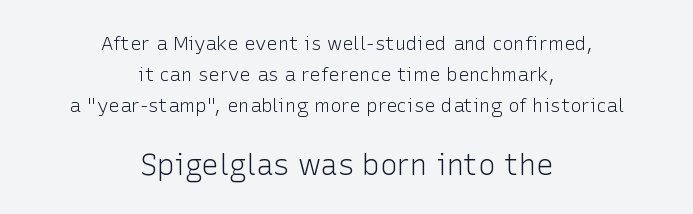
Q: Is the text bold? A: No.
Q: Is the text italic (slanted)? A: No, it is upright.
Q: Is the typeface a serif or a sans-serif typeface? A: Sans-serif.
Q: Is the text underlined? A: No.
Q: How is the paragraph aligned? A: Centered.
Q: Is the spacing between letters normal or unusually wide? A: Normal.
Q: Is the spacing between lines tight, normal or loose? A: Normal.
Q: Which block of text is set in a larger size, the first (top) or the second (bottom)? A: The second (bottom) one.
Q: Width (condensed, normal, or wide)? A: Normal.
Q: Stroke contrast? A: Low.
Q: x-height? A: Medium.
Q: Monospaced? A: No.
